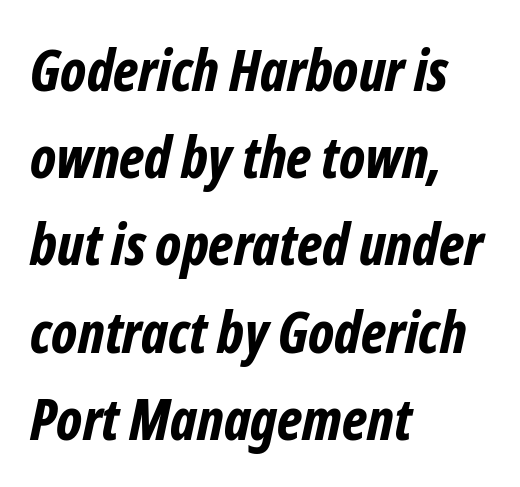
{"italic": "yes", "lean": "right", "slant_degrees": 12, "bold": "yes", "weight": "bold", "width": "condensed", "stroke_contrast": "low", "x_height": "medium", "monospaced": "no", "underline": "no", "align": "left", "line_spacing": "normal", "line_spacing_ratio": 1.53, "letter_spacing": "normal", "letter_spacing_em": 0.0, "glyph_px": 57}
